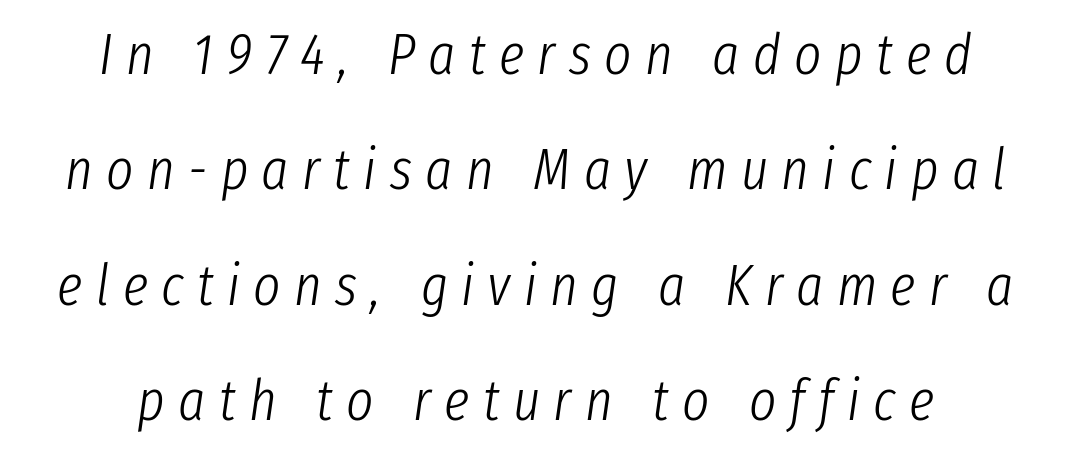
{"italic": "yes", "lean": "right", "slant_degrees": 8, "bold": "no", "weight": "light", "width": "condensed", "stroke_contrast": "low", "x_height": "medium", "monospaced": "no", "underline": "no", "align": "center", "line_spacing": "loose", "line_spacing_ratio": 1.99, "letter_spacing": "wide", "letter_spacing_em": 0.23, "glyph_px": 58}
